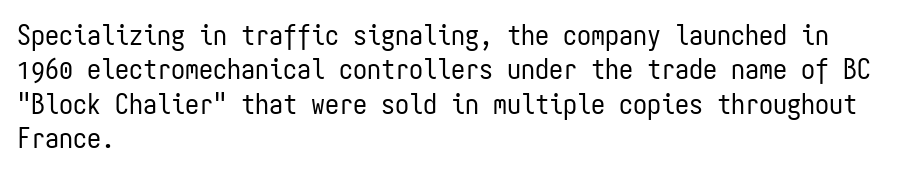
Q: Is the text bold? A: No.
Q: Is the text italic (slanted)? A: No, it is upright.
Q: Is the typeface a serif or a sans-serif typeface? A: Sans-serif.
Q: Is the text underlined? A: No.
Q: How is the paragraph aligned? A: Left-aligned.
Q: Is the spacing between letters normal or unusually wide? A: Normal.
Q: Width (condensed, normal, or wide)? A: Condensed.
Q: Stroke contrast? A: Low.
Q: x-height? A: Medium.
Q: Monospaced? A: Yes.
